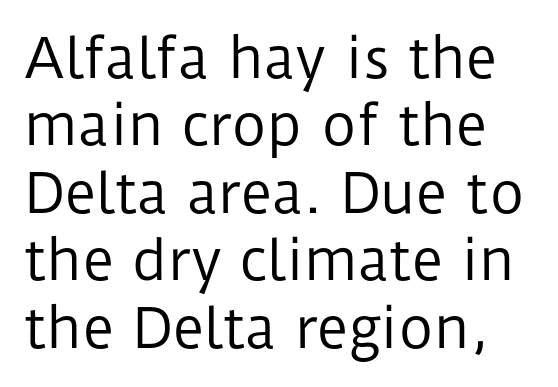
The image shows 54 px regular-weight sans-serif type, upright; set normal line spacing (1.25x), normal letter spacing, not underlined; low stroke contrast and a medium x-height.
